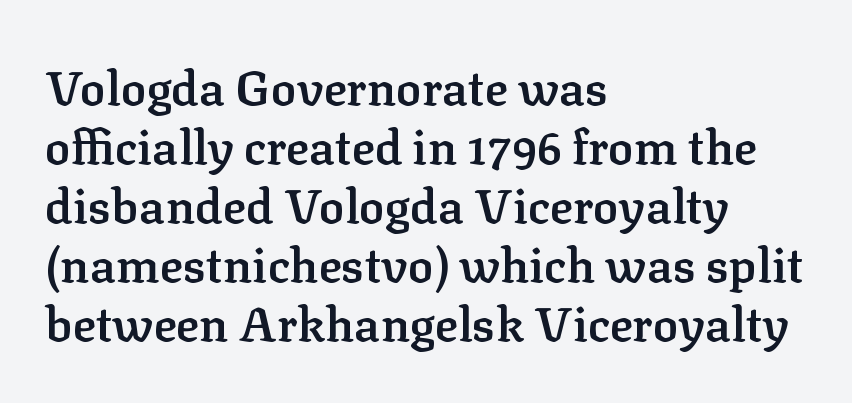
Q: Is the text bold? A: Semi-bold.
Q: Is the text italic (slanted)? A: No, it is upright.
Q: Is the typeface a serif or a sans-serif typeface? A: Serif.
Q: Is the text underlined? A: No.
Q: How is the paragraph aligned? A: Left-aligned.
Q: Is the spacing between letters normal or unusually wide? A: Normal.
Q: Width (condensed, normal, or wide)? A: Normal.
Q: Stroke contrast? A: Low.
Q: x-height? A: Medium.
Q: Monospaced? A: No.
